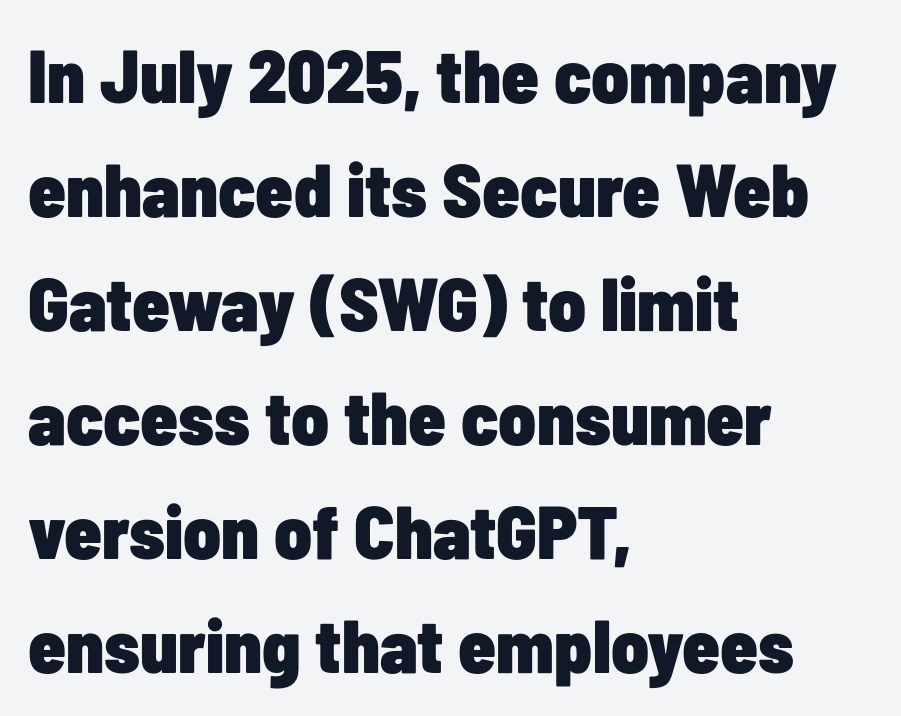
{"serif": "no", "italic": "no", "bold": "yes", "weight": "heavy", "width": "condensed", "stroke_contrast": "low", "x_height": "medium", "monospaced": "no", "underline": "no", "align": "left", "line_spacing": "normal", "line_spacing_ratio": 1.52, "letter_spacing": "normal", "letter_spacing_em": 0.0, "glyph_px": 75}
